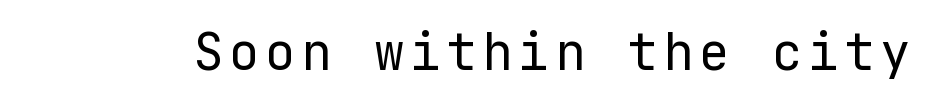
Q: Is the text bold? A: No.
Q: Is the text italic (slanted)? A: No, it is upright.
Q: Is the typeface a serif or a sans-serif typeface? A: Sans-serif.
Q: Is the text underlined? A: No.
Q: Width (condensed, normal, or wide)? A: Normal.
Q: Stroke contrast? A: Low.
Q: x-height? A: Medium.
